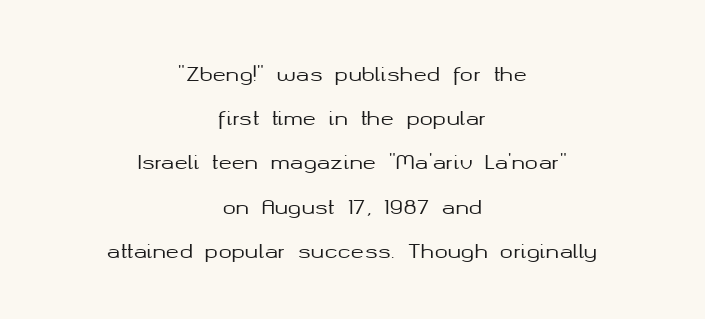
Q: Is the text italic (slanted)? A: No, it is upright.
Q: Is the text underlined? A: No.
Q: How is the paragraph aligned? A: Centered.
Q: Is the spacing between letters normal or unusually wide? A: Normal.
Q: Is the spacing between lines tight, normal or loose? A: Loose.
